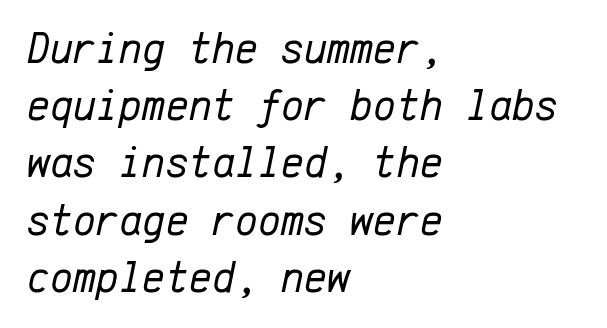
{"italic": "yes", "lean": "right", "slant_degrees": 12, "bold": "no", "weight": "regular", "width": "normal", "stroke_contrast": "low", "x_height": "medium", "monospaced": "yes", "underline": "no", "align": "left", "line_spacing": "normal", "line_spacing_ratio": 1.3, "letter_spacing": "normal", "letter_spacing_em": 0.0, "glyph_px": 44}
